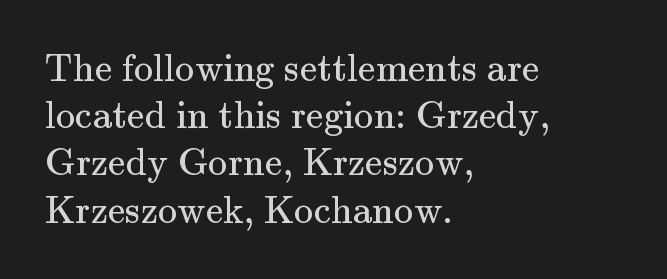
Classification — serif. Proportional: the letters do not fall into vertical columns. Nothing heavy about these letters — not bold at all. Unlike italic type, these characters show no tilt at all. A student would call this left alignment; a typographer would say flush left, rag right.
